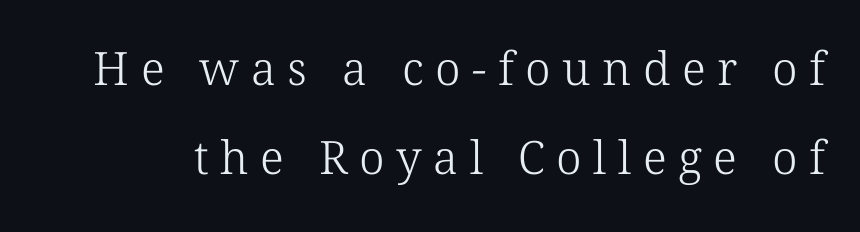
Think of a printed novel: that variable character pitch is what you see here. Plain, unruled lines of type. Weight: in the light-to-regular range. This rendering employs a face with finishing strokes, i.e., a serif.
